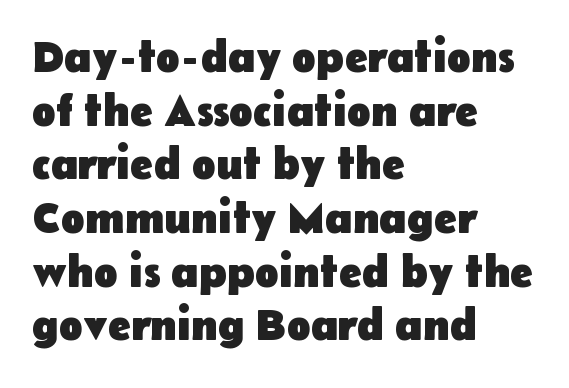
In terms of letterform style, serifs are entirely absent. Bare-footed words on every line. Do the characters align in a grid? No, the font is proportional. This rendering uses left alignment, leaving the right contour irregular.
